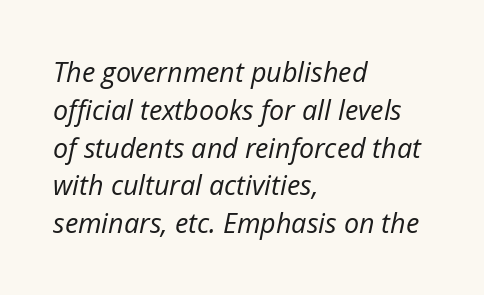
The image shows 27 px text type, italic (leaning right); set left-aligned, normal line spacing (1.4x), normal letter spacing, not underlined.
